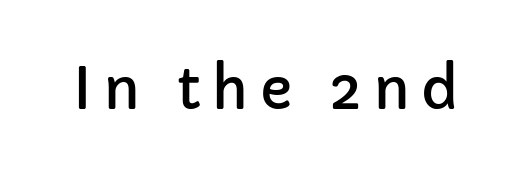
Q: Is the text italic (slanted)? A: No, it is upright.
Q: Is the typeface a serif or a sans-serif typeface? A: Sans-serif.
Q: Is the text underlined? A: No.
Q: Is the spacing between letters normal or unusually wide? A: Unusually wide.
Q: Width (condensed, normal, or wide)? A: Normal.
Q: Stroke contrast? A: Low.
Q: x-height? A: Medium.
Q: Monospaced? A: No.
